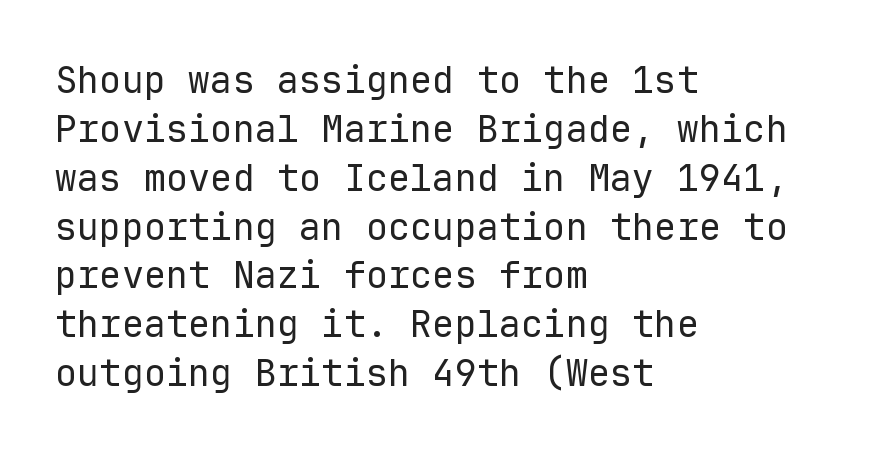
The image shows 37 px regular-weight sans-serif type, upright, monospaced; set left-aligned, normal line spacing (1.32x), normal letter spacing, not underlined; low stroke contrast and a medium x-height.
